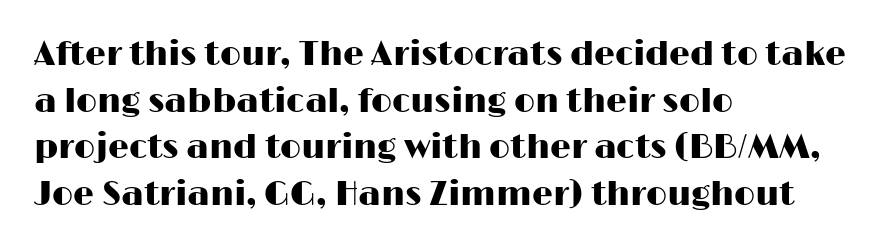
{"serif": "no", "italic": "no", "width": "wide", "stroke_contrast": "high", "x_height": "medium", "monospaced": "no", "underline": "no", "align": "left", "line_spacing": "normal", "line_spacing_ratio": 1.41, "letter_spacing": "normal", "letter_spacing_em": 0.0, "glyph_px": 33}
